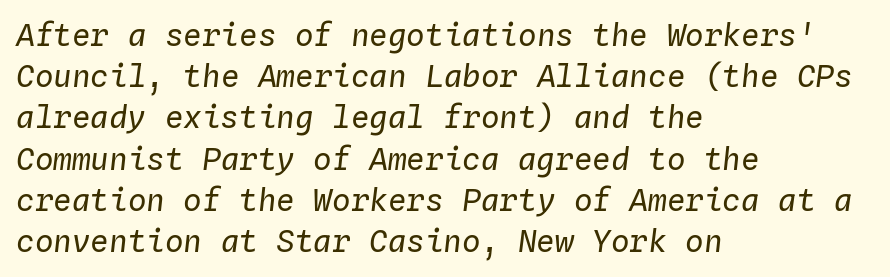
Lines of text with bare space underneath. The passage shown leans; its letterforms are oblique. Students, observe: this is what conventionally led text looks like. Every character here occupies the same horizontal width, giving the sample a typewriter-like rhythm. Here the glyphs are tracked normally, forming tight word shapes.
